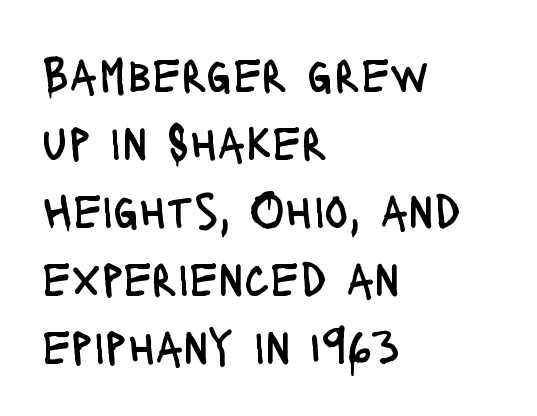
Q: Is the text bold? A: No.
Q: Is the text italic (slanted)? A: No, it is upright.
Q: Is the typeface a serif or a sans-serif typeface? A: Sans-serif.
Q: Is the text underlined? A: No.
Q: How is the paragraph aligned? A: Left-aligned.
Q: Is the spacing between letters normal or unusually wide? A: Normal.
Q: Is the spacing between lines tight, normal or loose? A: Normal.
Q: Width (condensed, normal, or wide)? A: Condensed.
Q: Stroke contrast? A: Low.
Q: x-height? A: Large.
Q: Monospaced? A: No.
